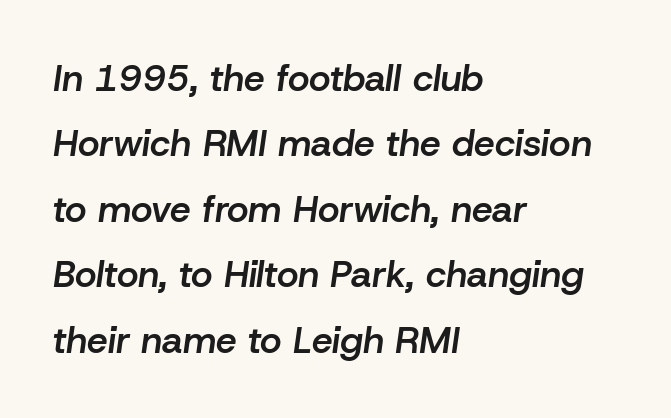
{"italic": "yes", "lean": "right", "slant_degrees": 8, "bold": "semi", "weight": "semibold", "width": "normal", "stroke_contrast": "low", "x_height": "medium", "monospaced": "no", "underline": "no", "align": "left", "line_spacing_ratio": 1.77, "letter_spacing": "normal", "letter_spacing_em": 0.0, "glyph_px": 37}
